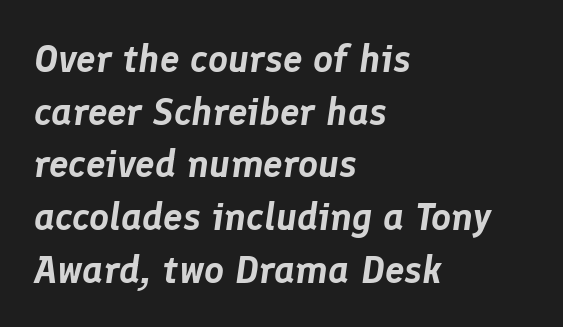
Q: Is the text italic (slanted)? A: Yes, it leans right by about 8 degrees.
Q: Is the text underlined? A: No.
Q: How is the paragraph aligned? A: Left-aligned.
Q: Is the spacing between letters normal or unusually wide? A: Normal.
Q: Is the spacing between lines tight, normal or loose? A: Normal.
Q: Width (condensed, normal, or wide)? A: Normal.
Q: Stroke contrast? A: Low.
Q: x-height? A: Medium.
Q: Monospaced? A: No.
